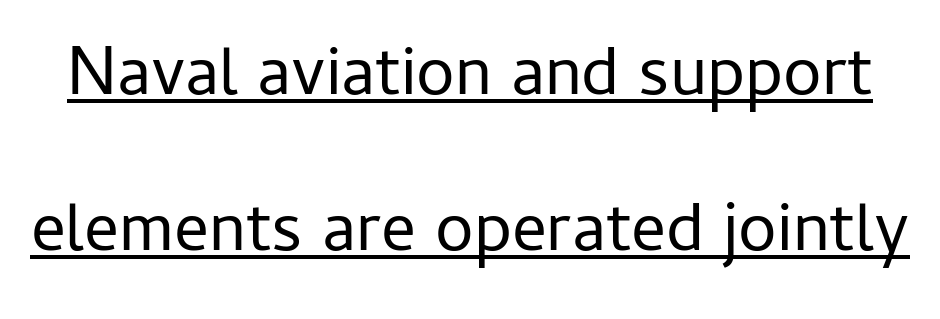
Caption: lettering with a line underneath. The text was rendered using a sans face with plain stroke endings. Heft: none added — not bold. Tall strokes in this sample are plumb rather than angled.
